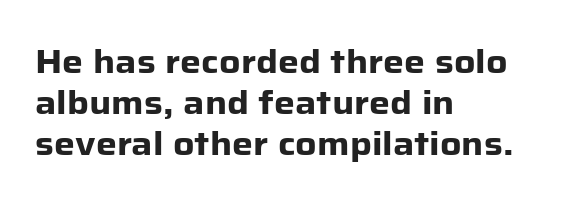
Q: Is the text bold? A: Yes.
Q: Is the text italic (slanted)? A: No, it is upright.
Q: Is the typeface a serif or a sans-serif typeface? A: Sans-serif.
Q: Is the text underlined? A: No.
Q: How is the paragraph aligned? A: Left-aligned.
Q: Is the spacing between letters normal or unusually wide? A: Normal.
Q: Is the spacing between lines tight, normal or loose? A: Normal.
Q: Width (condensed, normal, or wide)? A: Normal.
Q: Stroke contrast? A: Low.
Q: x-height? A: Medium.
Q: Monospaced? A: No.
